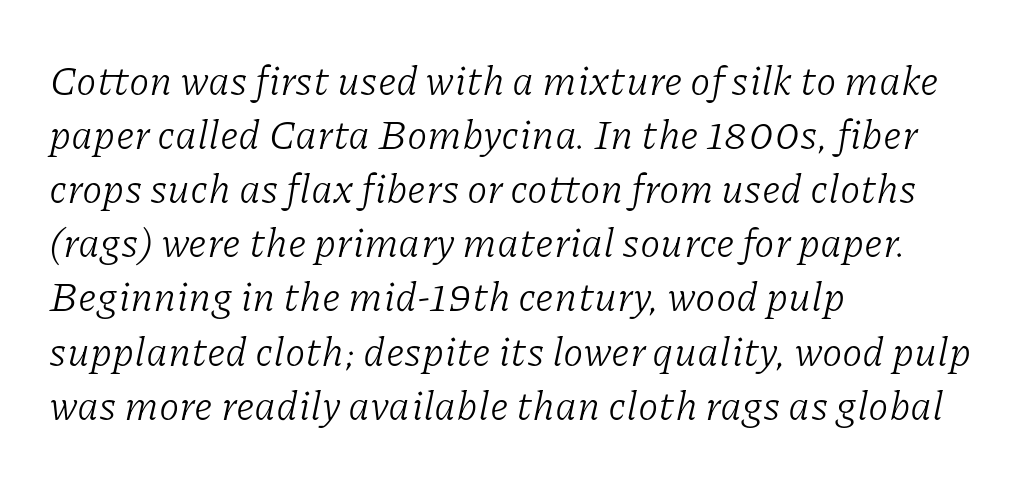
Rule under the text: the space is simply empty. The paragraph has a hard left edge and a soft right edge. The rendering applies a slant to the glyphs. Horizontal bands of white between lines are of average thickness. Observe the ordinary spacing: letters are neighbours, not strangers. The face used here is seriffed, in the tradition of book romans.
